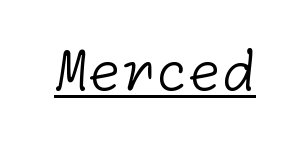
{"serif": "no", "bold": "no", "weight": "light", "width": "normal", "stroke_contrast": "low", "x_height": "medium", "underline": "yes", "letter_spacing": "normal", "letter_spacing_em": 0.0, "glyph_px": 54}
